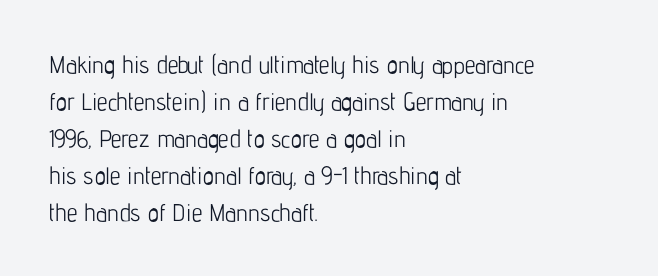
The image shows 24 px text type, upright; set left-aligned, normal line spacing (1.54x), normal letter spacing, not underlined.
